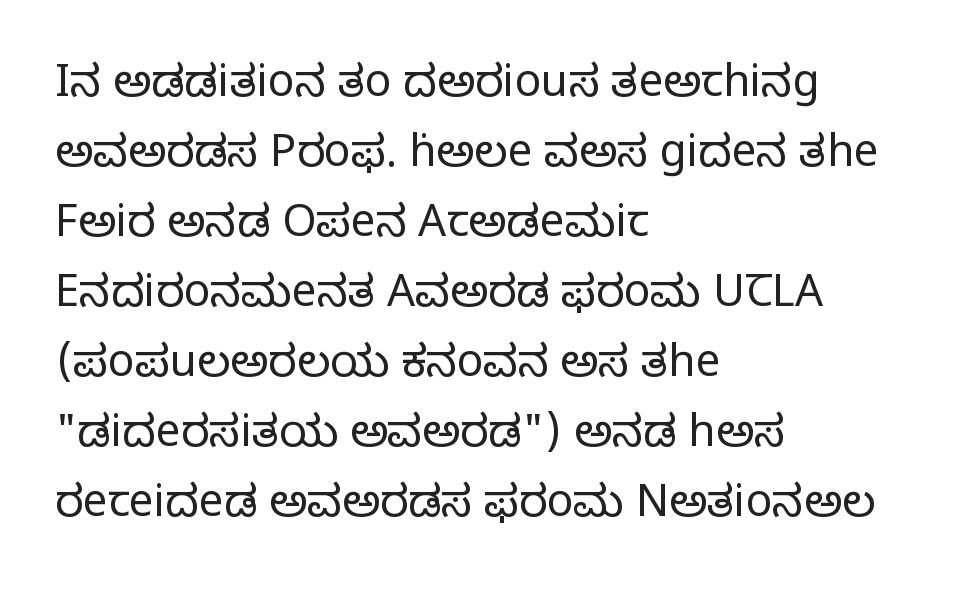
Tracking value appears to be zero — textbook default spacing. Line beginnings align vertically; line endings do not. The face used here is seriffed, in the tradition of book romans. Posture: upright roman. The passage shown is not underscored anywhere.
